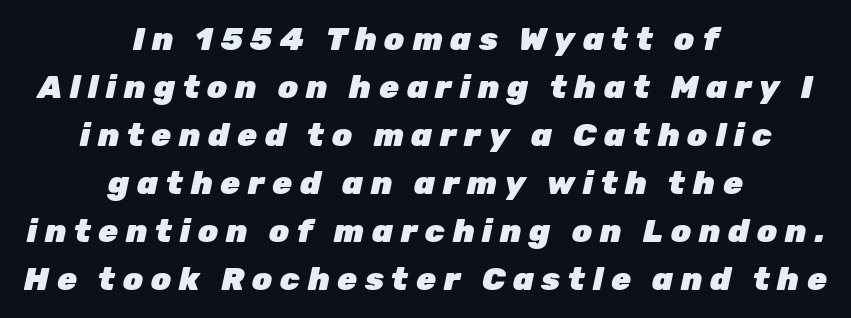
Q: Is the text bold? A: Yes.
Q: Is the text italic (slanted)? A: Yes, it leans right by about 12 degrees.
Q: Is the text underlined? A: No.
Q: How is the paragraph aligned? A: Centered.
Q: Is the spacing between letters normal or unusually wide? A: Unusually wide.
Q: Is the spacing between lines tight, normal or loose? A: Normal.
Q: Width (condensed, normal, or wide)? A: Normal.
Q: Stroke contrast? A: Low.
Q: x-height? A: Medium.
Q: Monospaced? A: No.
